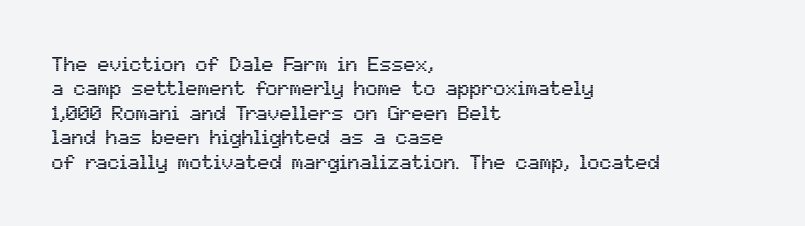
The image shows 20 px text type, upright; set left-aligned, line spacing 1.22x, normal letter spacing, not underlined.
